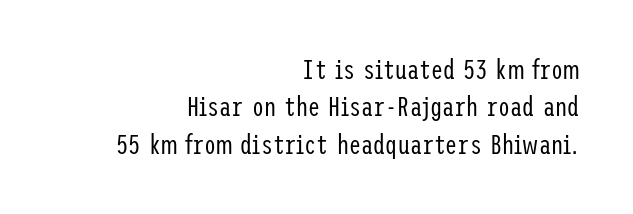
Q: Is the text bold? A: No.
Q: Is the text italic (slanted)? A: No, it is upright.
Q: Is the text underlined? A: No.
Q: How is the paragraph aligned? A: Right-aligned.
Q: Is the spacing between letters normal or unusually wide? A: Normal.
Q: Is the spacing between lines tight, normal or loose? A: Normal.
